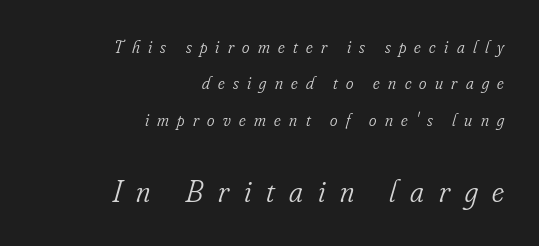
These glyphs show unthickened strokes, regular width or finer. The second block has been scaled up relative to the first. Summary of vertical rhythm: relaxed, with wide interline spacing. Words float on clear page, feet unadorned.
